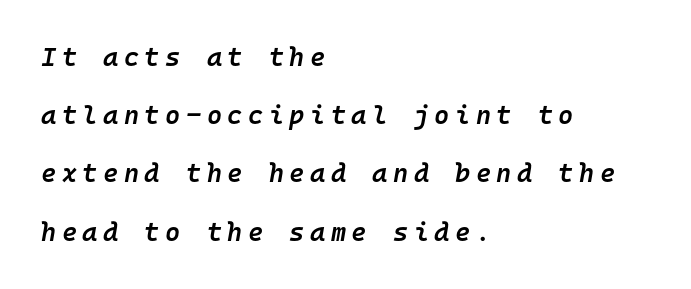
Is there much room between lines? Yes — plenty of vertical air separates them. Caption: expanded tracking, letters set apart. Style check: oblique. Caption: semibold face, moderately heavy strokes.
